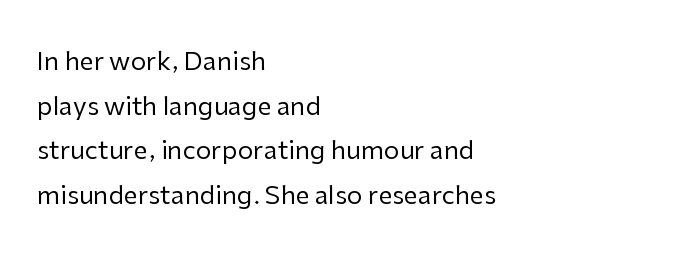
{"italic": "no", "bold": "no", "underline": "no", "align": "left", "line_spacing_ratio": 1.79, "letter_spacing": "normal", "letter_spacing_em": 0.0, "glyph_px": 25}
